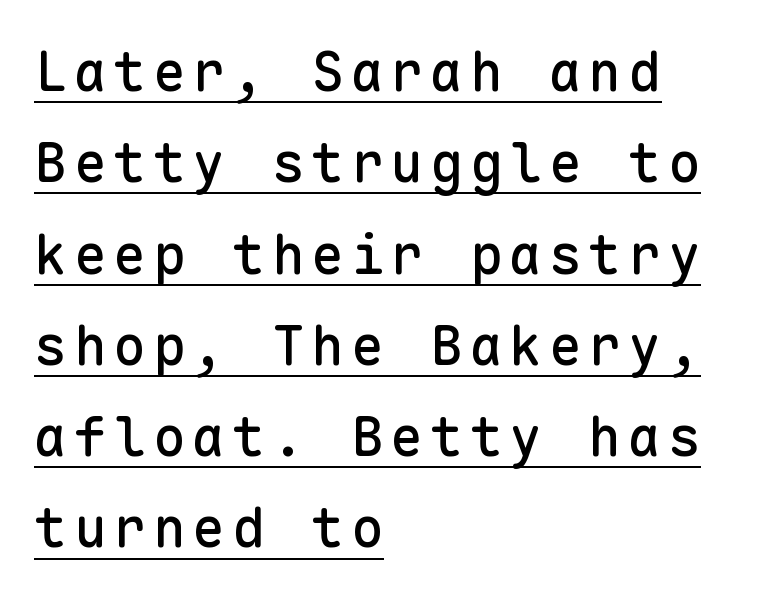
{"serif": "no", "italic": "no", "width": "normal", "stroke_contrast": "low", "x_height": "medium", "monospaced": "yes", "underline": "yes", "align": "left", "line_spacing": "normal", "line_spacing_ratio": 1.66, "glyph_px": 55}
